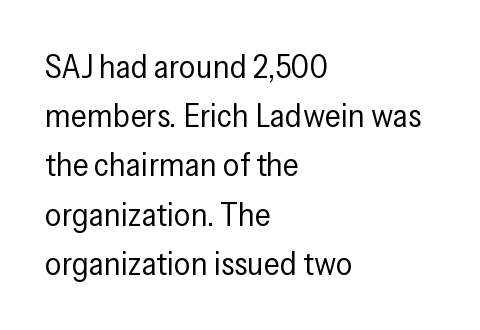
{"serif": "no", "italic": "no", "bold": "no", "weight": "regular", "width": "condensed", "stroke_contrast": "low", "x_height": "medium", "monospaced": "no", "underline": "no", "align": "left", "line_spacing": "normal", "line_spacing_ratio": 1.49, "letter_spacing": "normal", "letter_spacing_em": 0.0, "glyph_px": 33}
